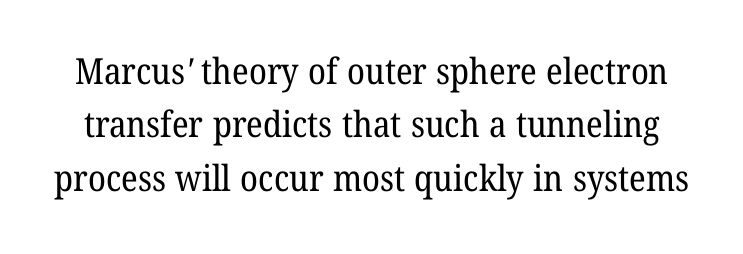
Inter-character spacing is left at the font's built-in metrics. Stroke terminals: seriffed. Rows of type keep a routine distance in the vertical direction. The specimen omits any rule beneath the text block's lines. Counters stay open thanks to moderate or lighter strokes.
